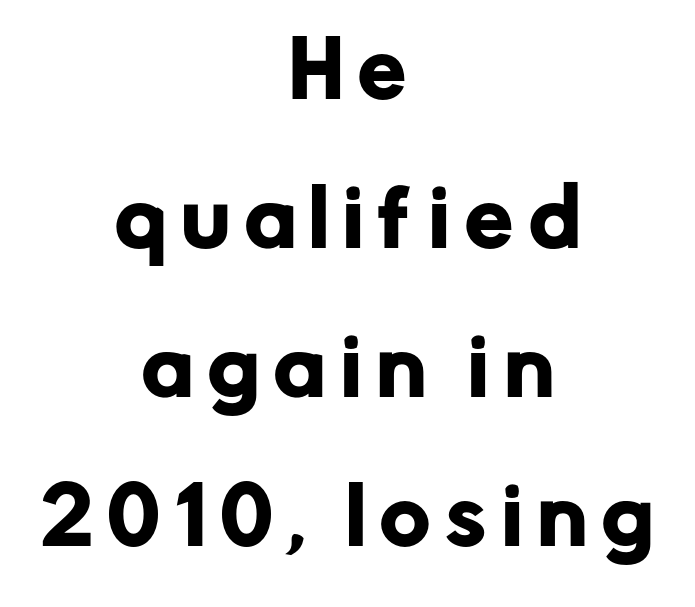
The image shows 76 px sans-serif type, upright; set centered, loose line spacing (1.96x), unusually wide letter spacing (+0.21 em), not underlined; low stroke contrast and a medium x-height.
